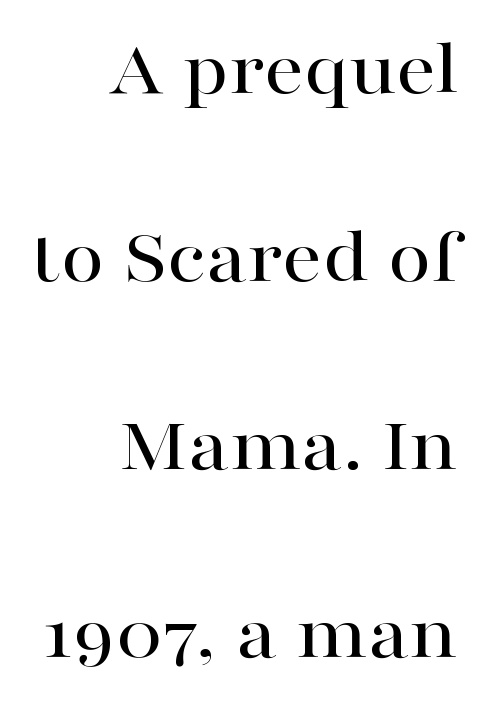
{"serif": "yes", "italic": "no", "width": "wide", "stroke_contrast": "high", "x_height": "medium", "monospaced": "no", "underline": "no", "align": "right", "line_spacing": "loose", "line_spacing_ratio": 2.38, "letter_spacing": "normal", "letter_spacing_em": 0.0, "glyph_px": 79}
